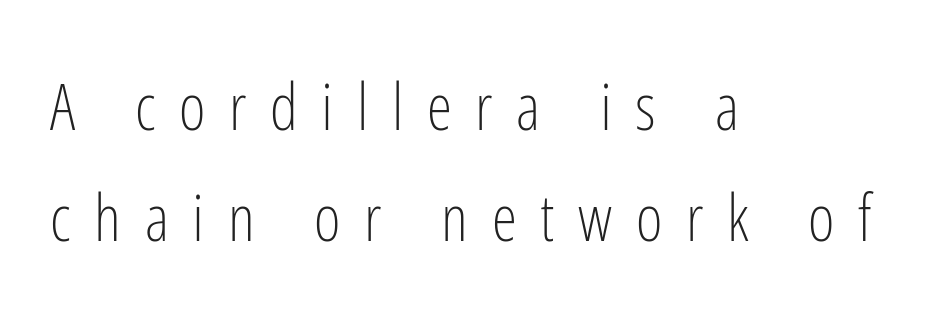
Descenders hang freely into open space. Ink coverage per letter is moderate at most. Note the varied advance widths — an 'i' is clearly narrower than an 'm'. The letters are spread apart with noticeably loose tracking.
